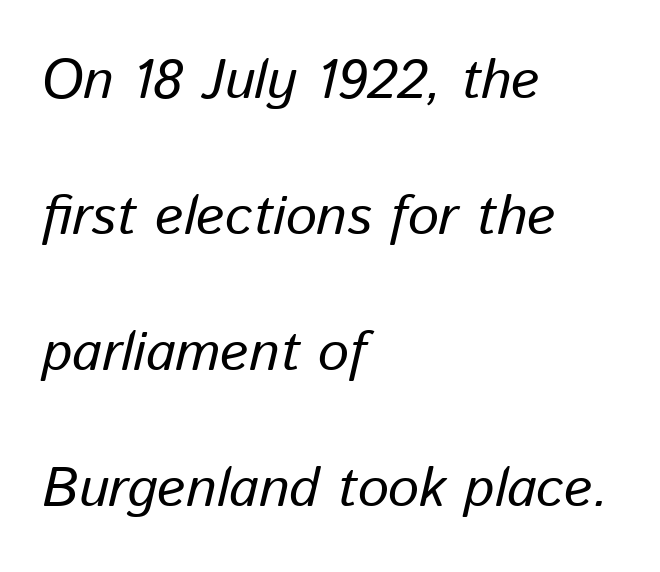
{"italic": "yes", "lean": "right", "slant_degrees": 13, "width": "normal", "stroke_contrast": "low", "x_height": "medium", "monospaced": "no", "underline": "no", "align": "left", "line_spacing": "loose", "line_spacing_ratio": 2.47, "letter_spacing": "normal", "letter_spacing_em": 0.0, "glyph_px": 55}
